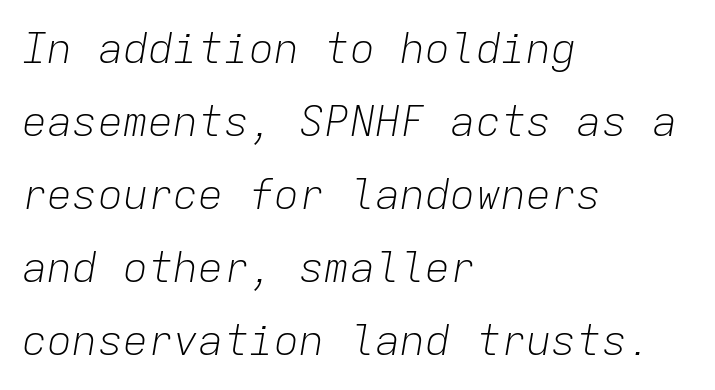
{"italic": "yes", "lean": "right", "slant_degrees": 9, "bold": "no", "weight": "light", "width": "normal", "stroke_contrast": "low", "x_height": "medium", "monospaced": "yes", "underline": "no", "align": "left", "line_spacing_ratio": 1.74, "letter_spacing": "normal", "letter_spacing_em": 0.0, "glyph_px": 42}
